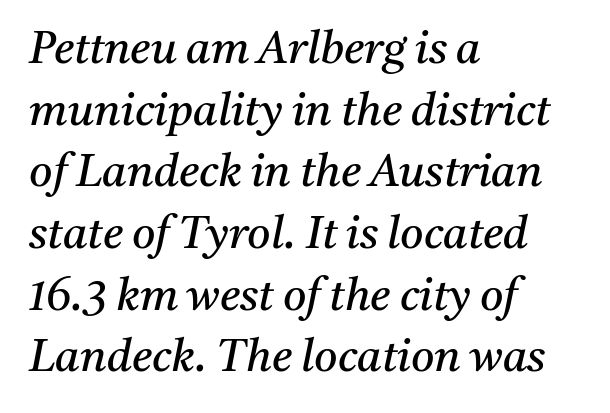
The image shows 45 px regular-weight serif type, italic (leaning right); set left-aligned, normal line spacing (1.37x), normal letter spacing, not underlined; medium stroke contrast and a medium x-height.
